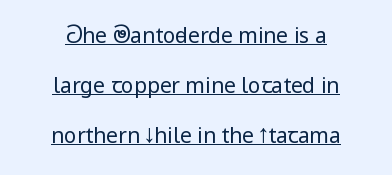
{"italic": "no", "bold": "no", "underline": "yes", "align": "center", "line_spacing": "loose", "line_spacing_ratio": 2.38, "letter_spacing": "normal", "letter_spacing_em": 0.0, "glyph_px": 21}
